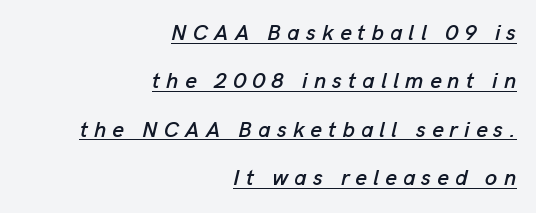
Every character sits at an angle, as italics do. The rag falls on the left side of this text block. A typesetter would call this leading open, well beyond the default. Caption: lettering with a line underneath. Does extra space separate the letters? Yes, quite a lot of it.
